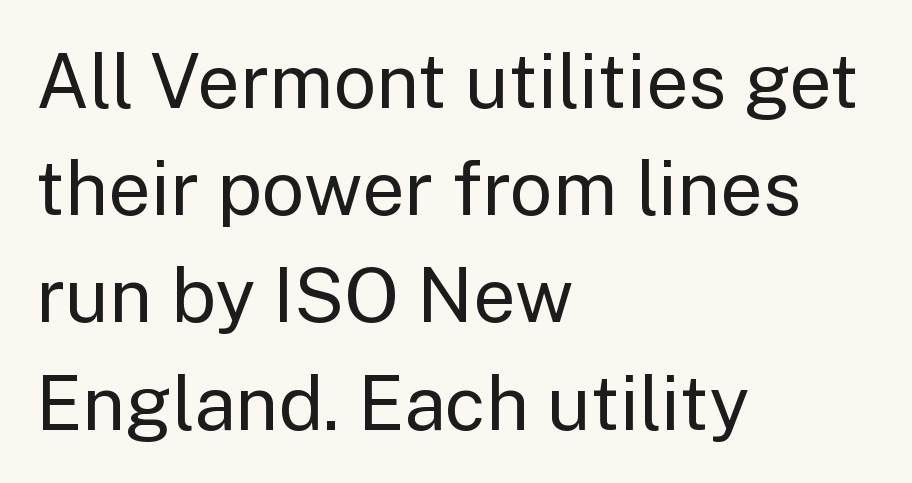
Q: Is the text bold? A: No.
Q: Is the text italic (slanted)? A: No, it is upright.
Q: Is the typeface a serif or a sans-serif typeface? A: Sans-serif.
Q: Is the text underlined? A: No.
Q: How is the paragraph aligned? A: Left-aligned.
Q: Is the spacing between letters normal or unusually wide? A: Normal.
Q: Is the spacing between lines tight, normal or loose? A: Normal.
Q: Width (condensed, normal, or wide)? A: Normal.
Q: Stroke contrast? A: Low.
Q: x-height? A: Medium.
Q: Monospaced? A: No.
